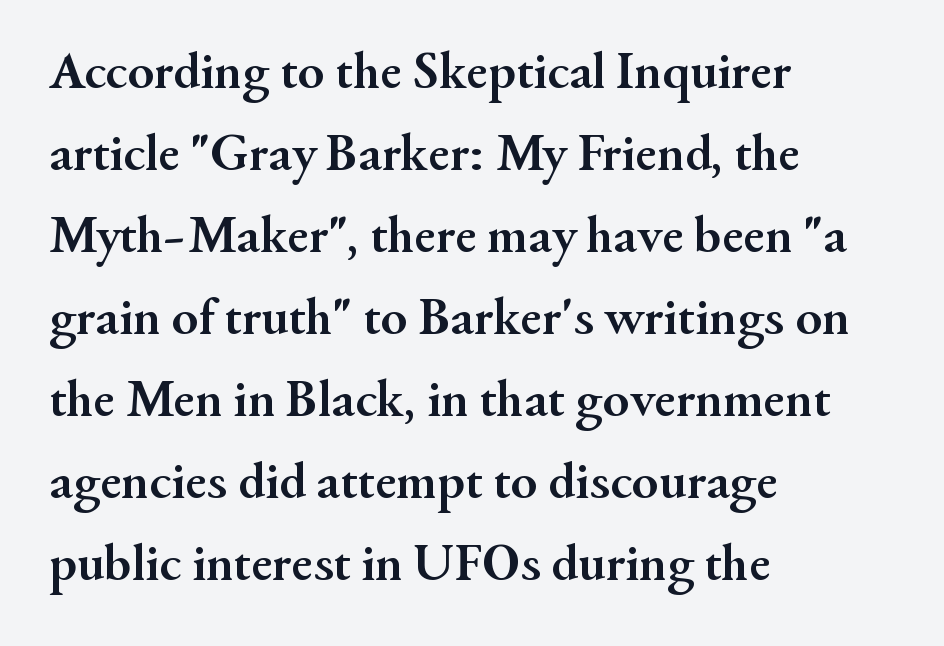
The image shows 54 px semibold serif type, upright; set left-aligned, normal line spacing (1.52x), normal letter spacing, not underlined; medium stroke contrast and a small x-height.
